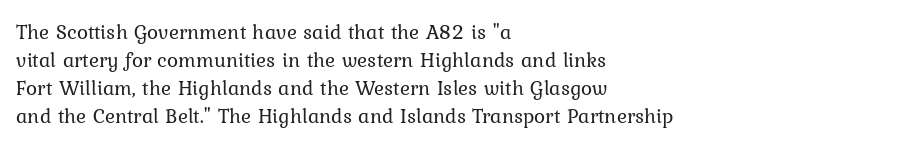
Q: Is the text bold? A: No.
Q: Is the text italic (slanted)? A: No, it is upright.
Q: Is the text underlined? A: No.
Q: How is the paragraph aligned? A: Left-aligned.
Q: Is the spacing between letters normal or unusually wide? A: Normal.
Q: Is the spacing between lines tight, normal or loose? A: Normal.
